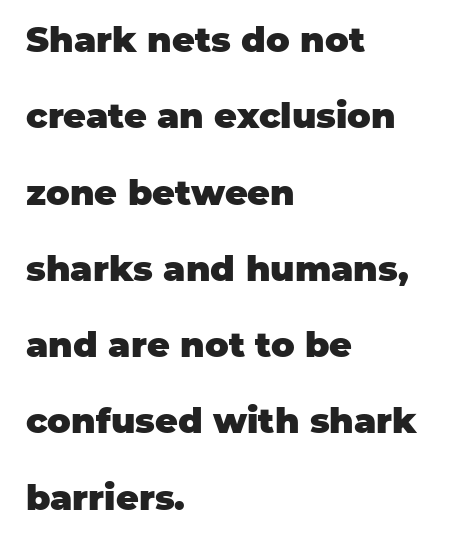
{"serif": "no", "italic": "no", "bold": "yes", "weight": "heavy", "width": "normal", "stroke_contrast": "low", "x_height": "large", "monospaced": "no", "underline": "no", "align": "left", "line_spacing": "loose", "line_spacing_ratio": 2.18, "letter_spacing": "normal", "letter_spacing_em": 0.0, "glyph_px": 35}
